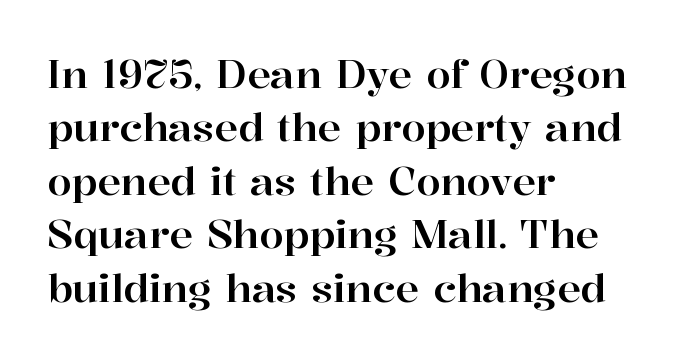
The image shows 39 px serif type, upright; set left-aligned, normal line spacing (1.37x), normal letter spacing, not underlined; high stroke contrast and a medium x-height.
